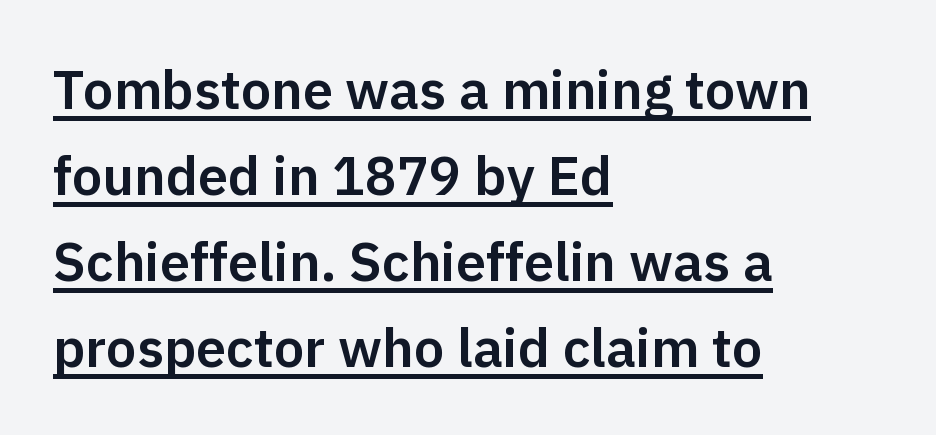
The image shows 54 px sans-serif type, upright; set left-aligned, normal line spacing (1.59x), normal letter spacing, underlined; low stroke contrast and a medium x-height.
